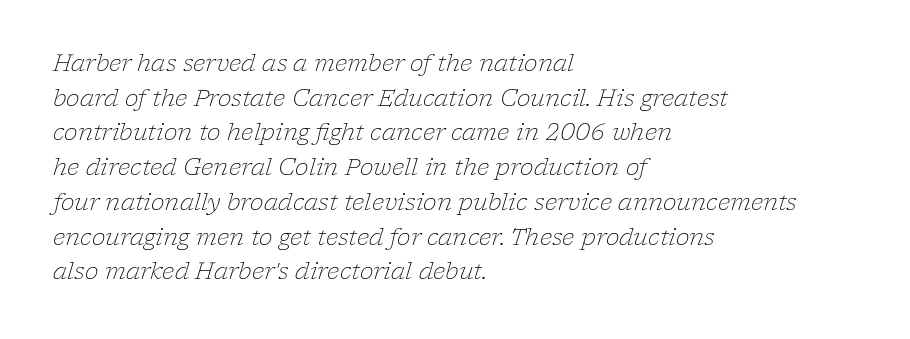
Only glyphs here, with clear space below each row. No extra tracking has been applied to these lines. This is not heavy type; no bold has been used. Horizontal alignment here is leftward, the default for most running prose.
